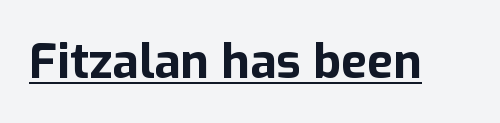
The image shows 48 px bold sans-serif type, upright; set normal letter spacing, underlined; low stroke contrast and a medium x-height.
